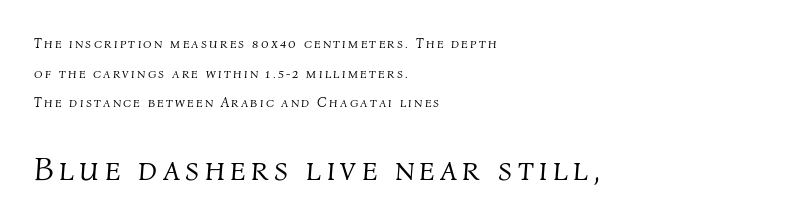
Which margin do the lines hug? The left one — the right edge is uneven. Check under the words: just untouched page. Widely set lines give the paragraph a tall, airy silhouette. The cut favours lightness, reaching ordinary text weight at its darkest. A typesetter would call this proportional, since set widths differ per character.
